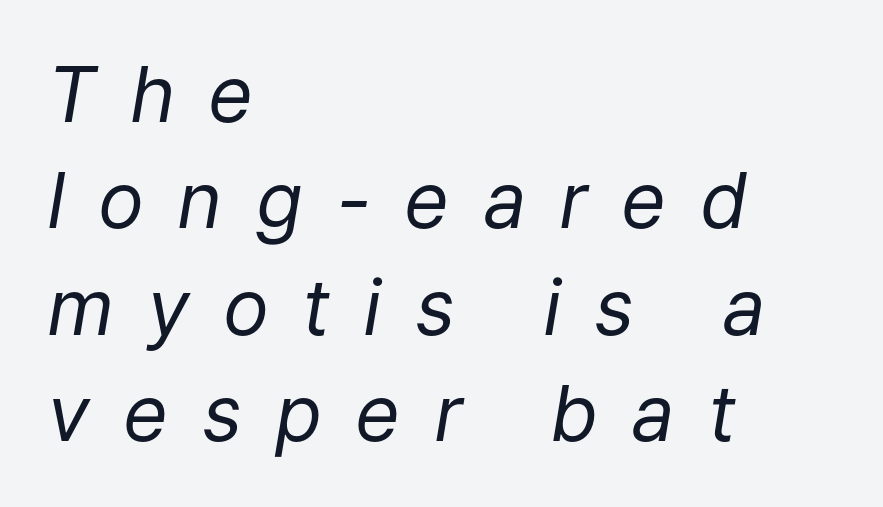
The image shows 77 px regular-weight type, italic (leaning right); set left-aligned, normal line spacing (1.38x), unusually wide letter spacing (+0.43 em), not underlined; low stroke contrast and a medium x-height.
